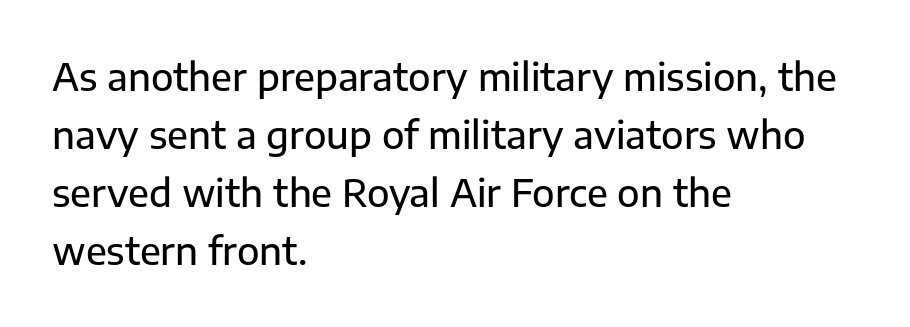
Q: Is the text italic (slanted)? A: No, it is upright.
Q: Is the typeface a serif or a sans-serif typeface? A: Sans-serif.
Q: Is the text underlined? A: No.
Q: How is the paragraph aligned? A: Left-aligned.
Q: Is the spacing between letters normal or unusually wide? A: Normal.
Q: Is the spacing between lines tight, normal or loose? A: Normal.
Q: Width (condensed, normal, or wide)? A: Normal.
Q: Stroke contrast? A: Low.
Q: x-height? A: Medium.
Q: Monospaced? A: No.
